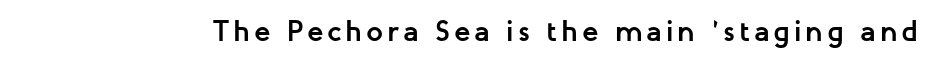
Q: Is the text bold? A: Yes.
Q: Is the text italic (slanted)? A: No, it is upright.
Q: Is the typeface a serif or a sans-serif typeface? A: Sans-serif.
Q: Is the text underlined? A: No.
Q: Width (condensed, normal, or wide)? A: Normal.
Q: Stroke contrast? A: Low.
Q: x-height? A: Medium.
Q: Monospaced? A: No.
